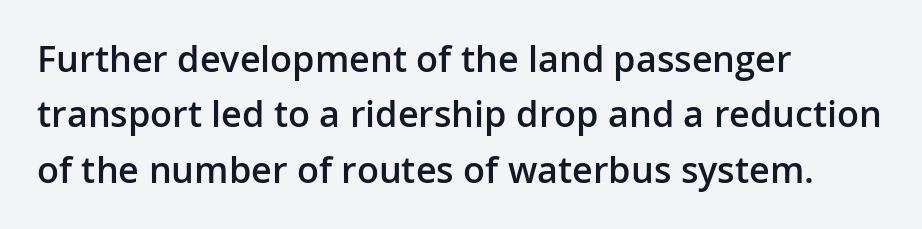
Q: Is the text bold? A: Semi-bold.
Q: Is the text italic (slanted)? A: No, it is upright.
Q: Is the typeface a serif or a sans-serif typeface? A: Sans-serif.
Q: Is the text underlined? A: No.
Q: How is the paragraph aligned? A: Left-aligned.
Q: Is the spacing between letters normal or unusually wide? A: Normal.
Q: Is the spacing between lines tight, normal or loose? A: Normal.
Q: Width (condensed, normal, or wide)? A: Normal.
Q: Stroke contrast? A: Low.
Q: x-height? A: Medium.
Q: Monospaced? A: No.
